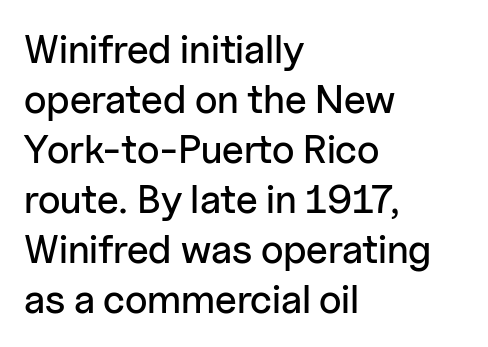
{"serif": "no", "italic": "no", "width": "normal", "stroke_contrast": "low", "x_height": "medium", "monospaced": "no", "underline": "no", "align": "left", "line_spacing": "normal", "line_spacing_ratio": 1.25, "letter_spacing": "normal", "letter_spacing_em": 0.0, "glyph_px": 40}
